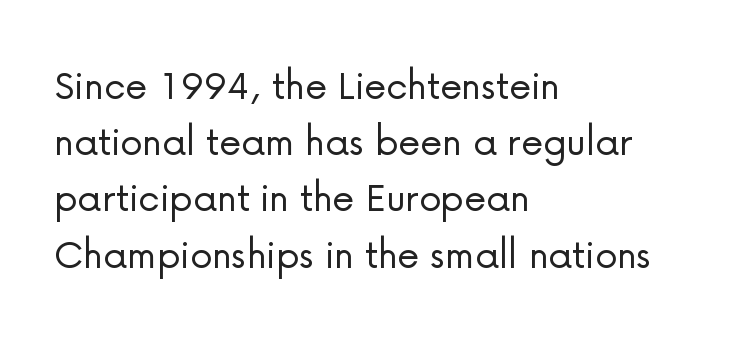
{"serif": "no", "italic": "no", "bold": "no", "weight": "light", "width": "normal", "stroke_contrast": "low", "x_height": "medium", "monospaced": "no", "underline": "no", "align": "left", "line_spacing": "normal", "line_spacing_ratio": 1.25, "letter_spacing": "normal", "letter_spacing_em": 0.0, "glyph_px": 45}
